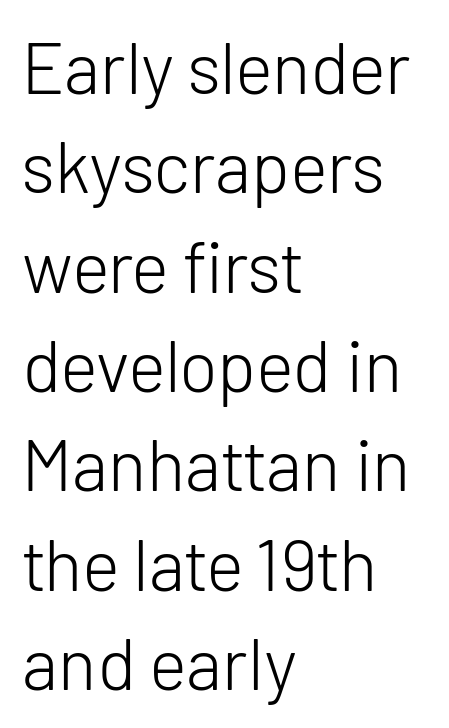
Spacing between characters is what you'd get straight out of the box. Check the space under the baseline: it is left empty. Is there any slant? The stems are plumb. Character widths vary here, with narrow letters taking less room than wide ones. The text block is weighted toward the left margin, trailing off unevenly rightward.
